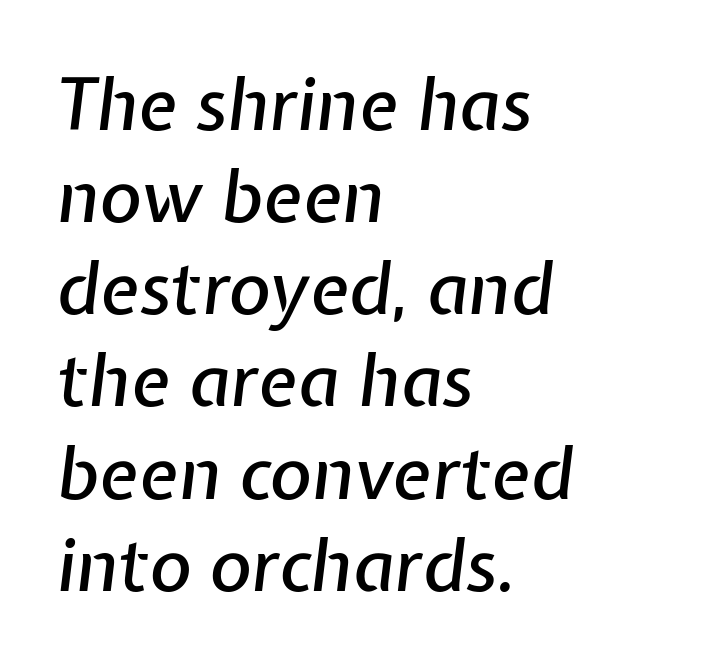
{"italic": "yes", "lean": "right", "slant_degrees": 7, "width": "normal", "stroke_contrast": "low", "x_height": "medium", "monospaced": "no", "underline": "no", "align": "left", "line_spacing": "normal", "line_spacing_ratio": 1.28, "letter_spacing": "normal", "letter_spacing_em": 0.0, "glyph_px": 72}
